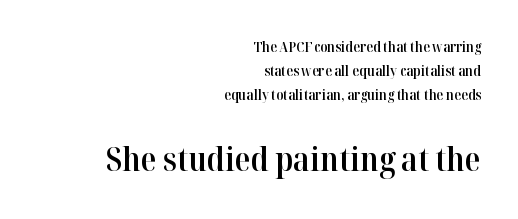
The image shows 33 px semibold serif type, upright; set right-aligned, line spacing 1.71x, normal letter spacing, not underlined; the second (bottom) block is 2.36x larger; high stroke contrast and a medium x-height.
